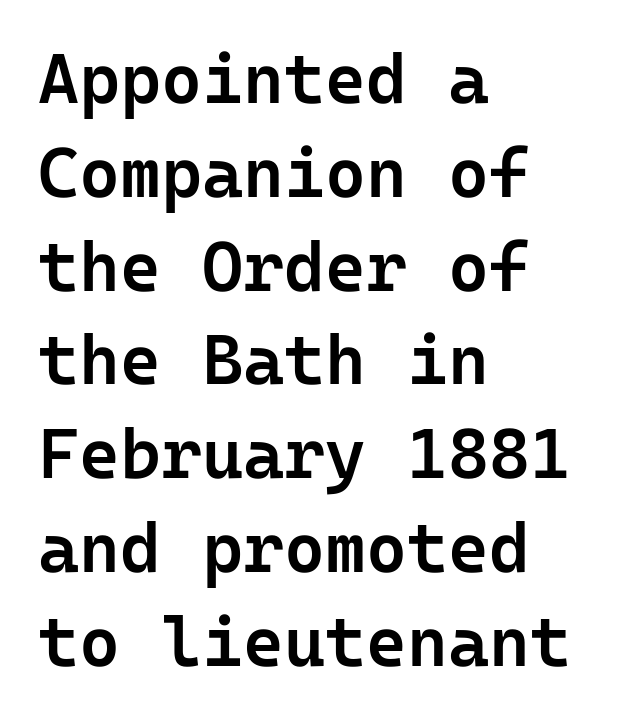
The image shows 70 px semibold sans-serif type, upright; set left-aligned, normal line spacing (1.34x), normal letter spacing, not underlined; low stroke contrast and a medium x-height.
